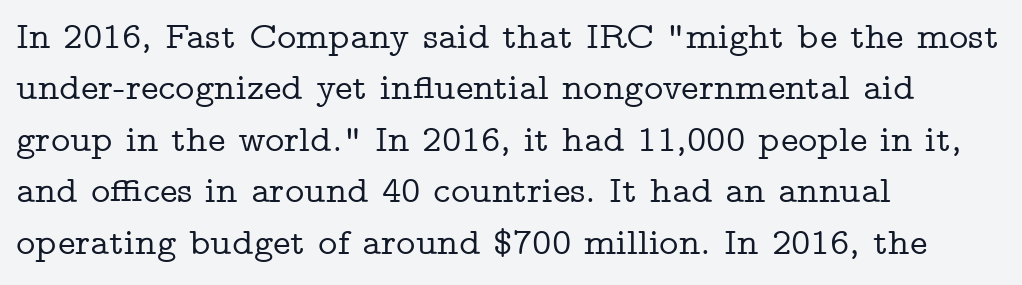
Q: Is the text italic (slanted)? A: No, it is upright.
Q: Is the typeface a serif or a sans-serif typeface? A: Serif.
Q: Is the text underlined? A: No.
Q: How is the paragraph aligned? A: Left-aligned.
Q: Is the spacing between letters normal or unusually wide? A: Normal.
Q: Is the spacing between lines tight, normal or loose? A: Normal.
Q: Width (condensed, normal, or wide)? A: Wide.
Q: Stroke contrast? A: Low.
Q: x-height? A: Medium.
Q: Monospaced? A: No.
